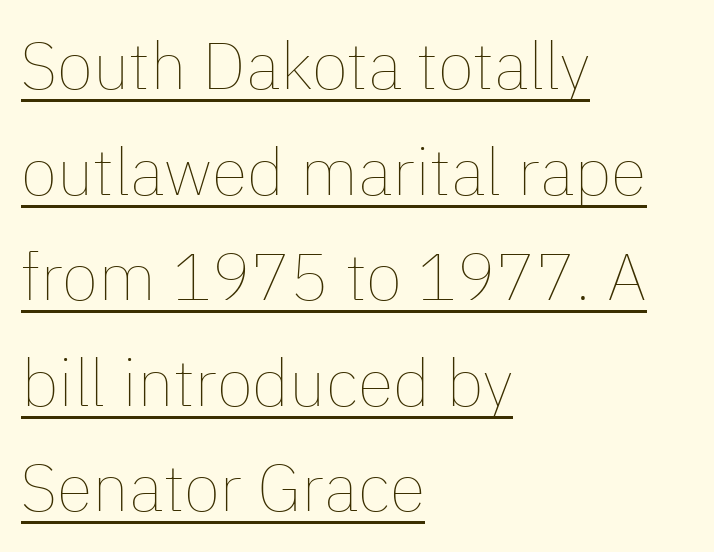
The image shows 66 px thin type, upright; set left-aligned, normal line spacing (1.6x), normal letter spacing, underlined; low stroke contrast and a medium x-height.
